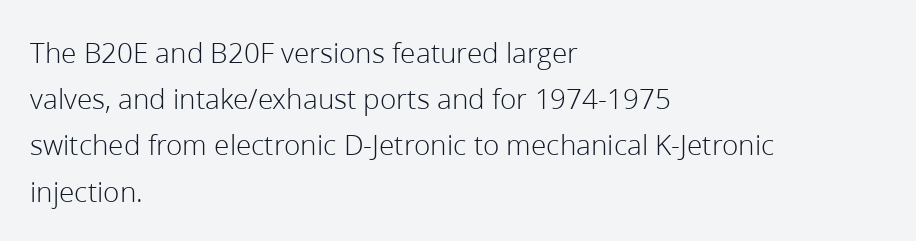
{"serif": "no", "italic": "no", "bold": "no", "weight": "light", "width": "normal", "stroke_contrast": "low", "x_height": "medium", "monospaced": "no", "underline": "no", "align": "left", "line_spacing": "normal", "line_spacing_ratio": 1.54, "letter_spacing": "normal", "letter_spacing_em": 0.0, "glyph_px": 30}
